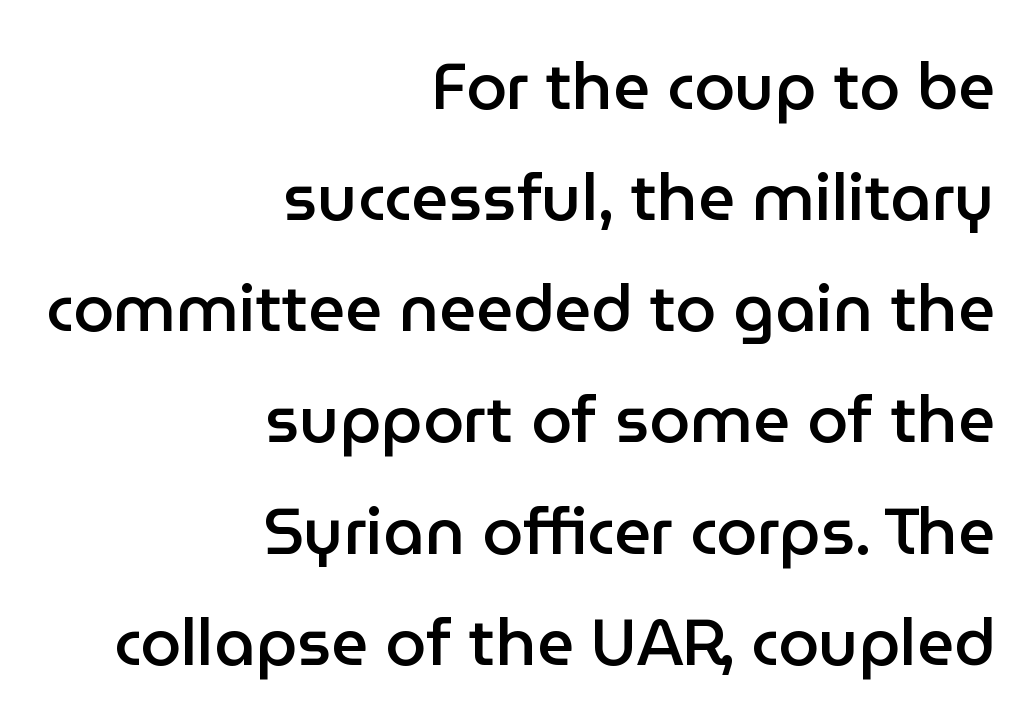
{"serif": "no", "italic": "no", "bold": "semi", "weight": "semibold", "width": "normal", "stroke_contrast": "low", "x_height": "medium", "monospaced": "no", "underline": "no", "align": "right", "line_spacing_ratio": 1.71, "letter_spacing": "normal", "letter_spacing_em": 0.0, "glyph_px": 65}
